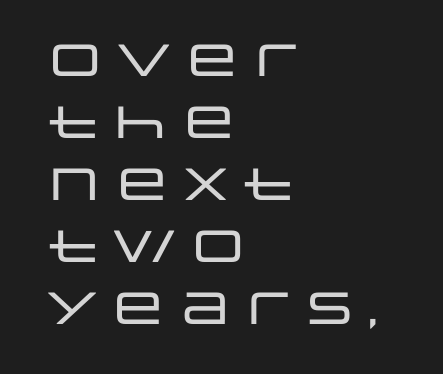
The image shows 45 px wide sans-serif type, upright; set left-aligned, normal line spacing (1.38x), normal letter spacing, not underlined; low stroke contrast and a large x-height.
